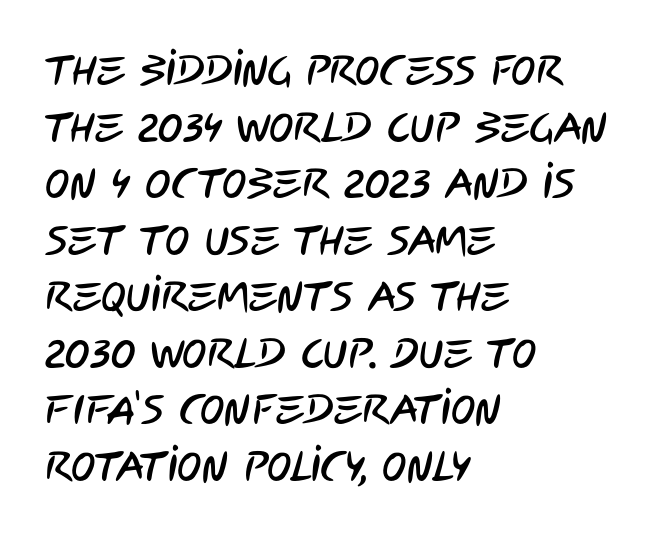
Q: Is the typeface a serif or a sans-serif typeface? A: Sans-serif.
Q: Is the text underlined? A: No.
Q: How is the paragraph aligned? A: Left-aligned.
Q: Is the spacing between letters normal or unusually wide? A: Normal.
Q: Is the spacing between lines tight, normal or loose? A: Normal.
Q: Width (condensed, normal, or wide)? A: Condensed.
Q: Stroke contrast? A: Low.
Q: x-height? A: Large.
Q: Monospaced? A: No.
